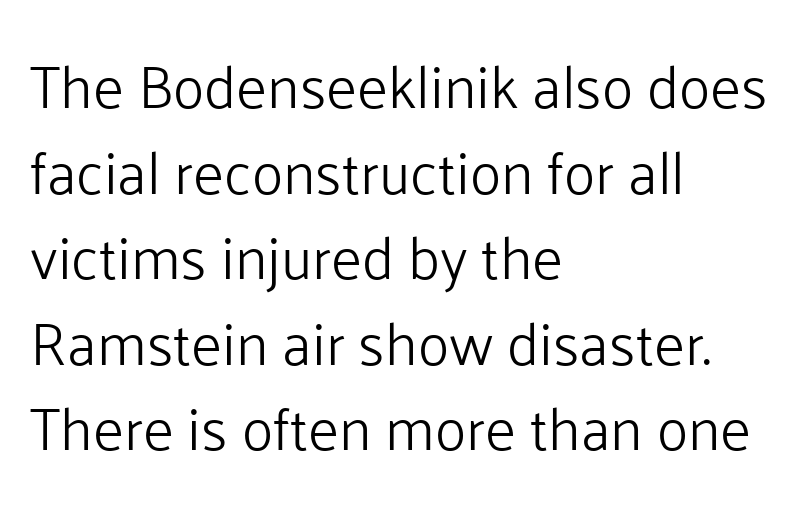
Each line starts at the same left margin while the right side varies. Nobody drew a line under any word here. The gaps between neighbouring characters are ordinary and unremarkable. The letters stand straight up with perfectly vertical stems. Stems here are at most as thick as an everyday book face.
